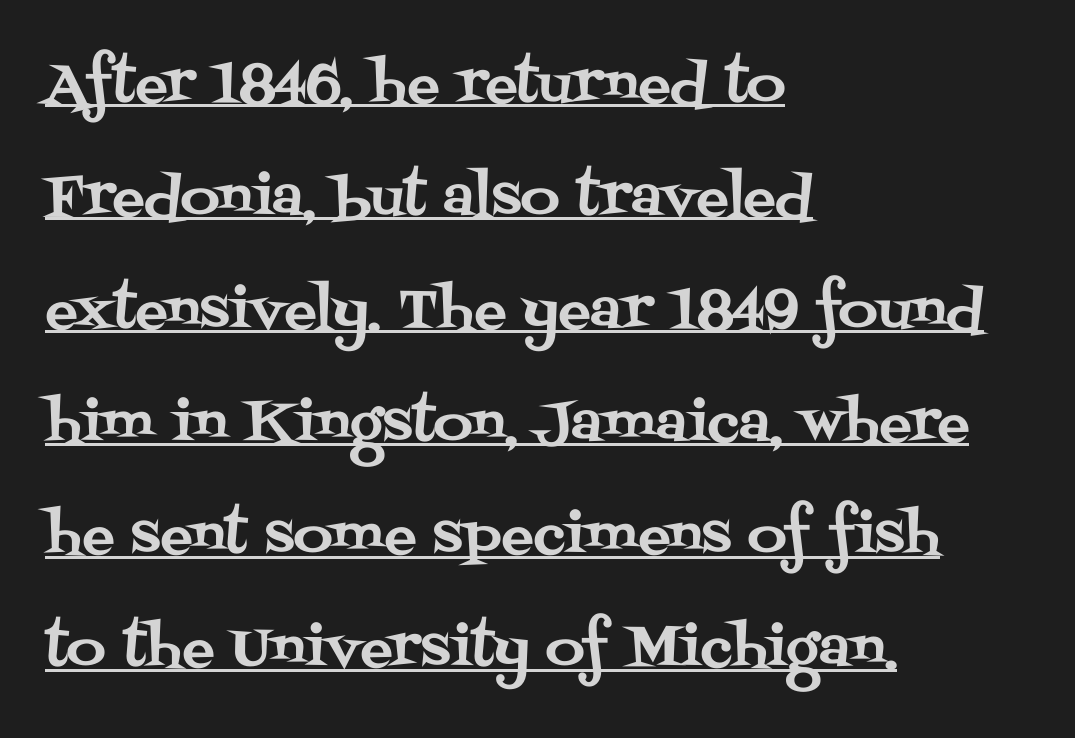
The image shows 54 px serif type, upright; set left-aligned, loose line spacing (2.09x), normal letter spacing, underlined; medium stroke contrast and a large x-height.
